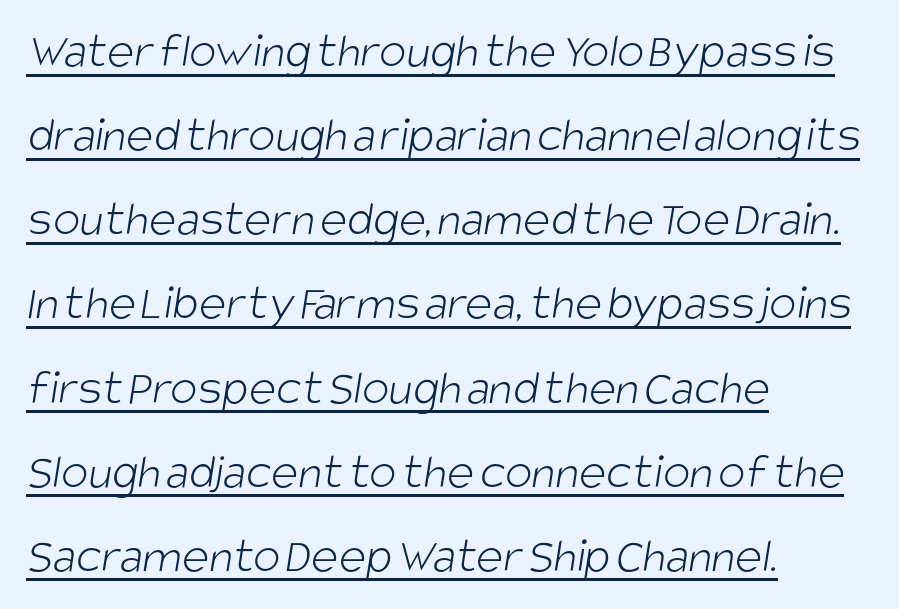
Q: Is the text bold? A: No.
Q: Is the typeface a serif or a sans-serif typeface? A: Sans-serif.
Q: Is the text underlined? A: Yes.
Q: How is the paragraph aligned? A: Left-aligned.
Q: Is the spacing between letters normal or unusually wide? A: Normal.
Q: Is the spacing between lines tight, normal or loose? A: Normal.
Q: Width (condensed, normal, or wide)? A: Condensed.
Q: Stroke contrast? A: Low.
Q: x-height? A: Large.
Q: Monospaced? A: No.
